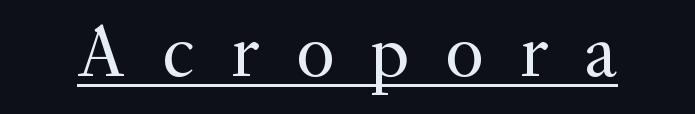
Is there an underline? Yes — a line sits under the letters. The rendering uses natural spacing where letterforms have individual widths. The lettering stays uniformly vertical, giving the passage a roman look. How are the letters spaced? Widely, with obvious added tracking. Each letter's strokes conclude with small projecting serifs. Bold? No — there's no thickening of the strokes.
